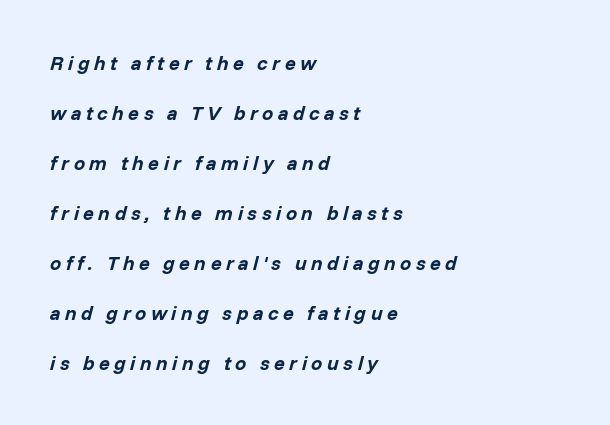
The image shows 20 px bold type, italic (leaning right); set left-aligned, loose line spacing (2.5x), unusually wide letter spacing (+0.22 em), not underlined.
